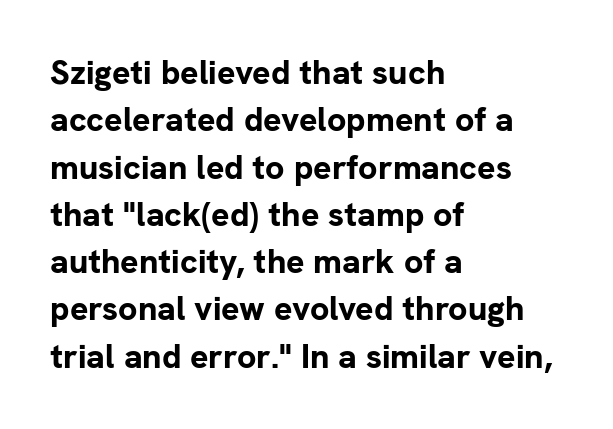
{"serif": "no", "italic": "no", "bold": "yes", "weight": "bold", "width": "normal", "stroke_contrast": "low", "x_height": "medium", "monospaced": "no", "underline": "no", "align": "left", "line_spacing": "normal", "line_spacing_ratio": 1.39, "letter_spacing": "normal", "letter_spacing_em": 0.0, "glyph_px": 34}
